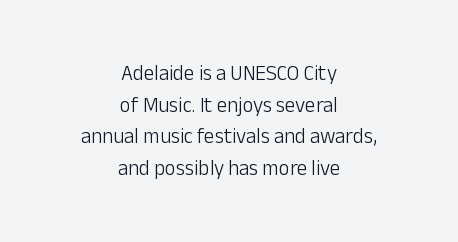
{"italic": "no", "bold": "no", "underline": "no", "align": "center", "line_spacing": "normal", "line_spacing_ratio": 1.51, "letter_spacing": "normal", "letter_spacing_em": 0.0, "glyph_px": 21}
